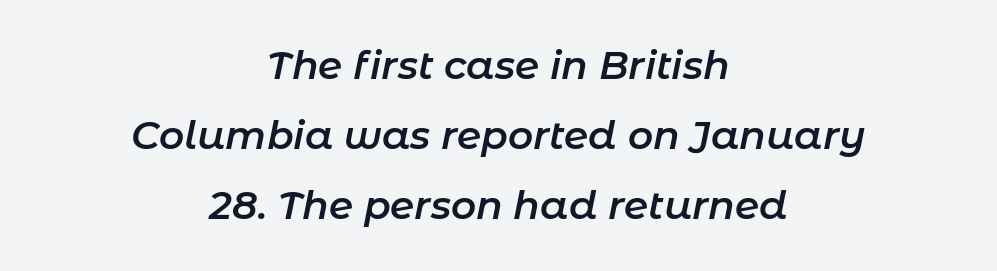
Q: Is the text bold? A: Semi-bold.
Q: Is the text italic (slanted)? A: Yes, it leans right by about 11 degrees.
Q: Is the text underlined? A: No.
Q: How is the paragraph aligned? A: Centered.
Q: Is the spacing between letters normal or unusually wide? A: Normal.
Q: Width (condensed, normal, or wide)? A: Normal.
Q: Stroke contrast? A: Low.
Q: x-height? A: Medium.
Q: Monospaced? A: No.
